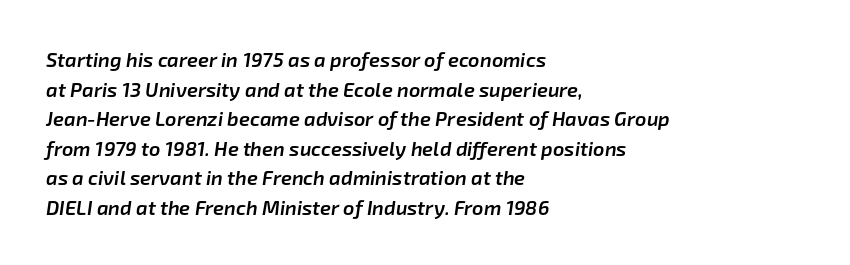
Italic? Definitely — the glyphs are oblique. The passage is arranged the way most books set body copy — flush left. This is the in-between weight designers call semibold or demi. The block of text has a typical density, with ordinary space between rows. Tracking value appears to be zero — textbook default spacing. This rendering features lettering with no underline.
